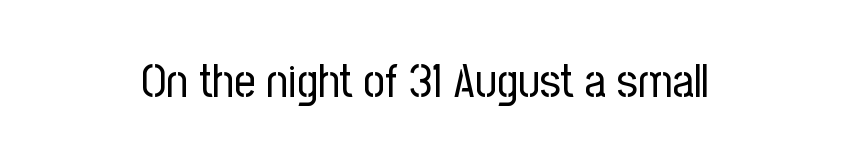
The image shows 47 px regular-weight, condensed sans-serif type, upright; set normal letter spacing, not underlined; low stroke contrast and a medium x-height.
